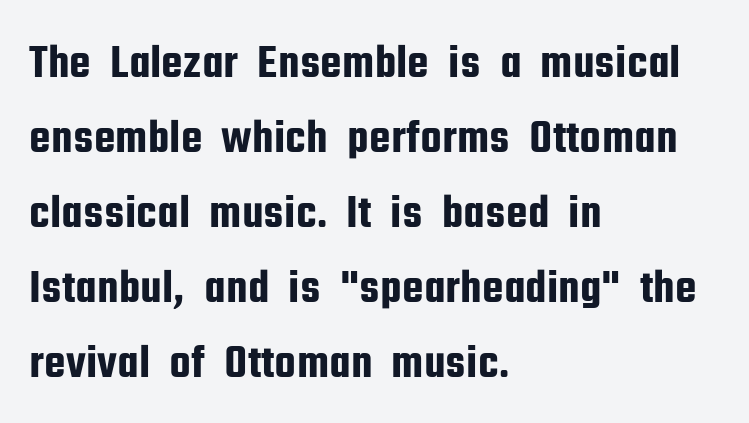
{"serif": "no", "italic": "no", "width": "condensed", "stroke_contrast": "low", "x_height": "medium", "monospaced": "no", "underline": "no", "align": "left", "line_spacing": "normal", "line_spacing_ratio": 1.56, "letter_spacing": "normal", "letter_spacing_em": 0.0, "glyph_px": 48}
